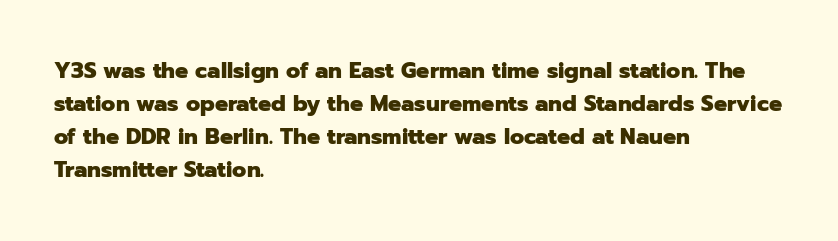
{"italic": "no", "bold": "yes", "underline": "no", "align": "left", "line_spacing": "normal", "line_spacing_ratio": 1.5, "letter_spacing": "normal", "letter_spacing_em": 0.0, "glyph_px": 22}
